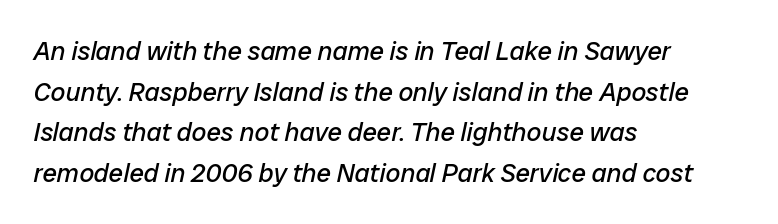
Q: Is the text bold? A: No.
Q: Is the text italic (slanted)? A: Yes, it leans right by about 12 degrees.
Q: Is the text underlined? A: No.
Q: How is the paragraph aligned? A: Left-aligned.
Q: Is the spacing between letters normal or unusually wide? A: Normal.
Q: Is the spacing between lines tight, normal or loose? A: Normal.
